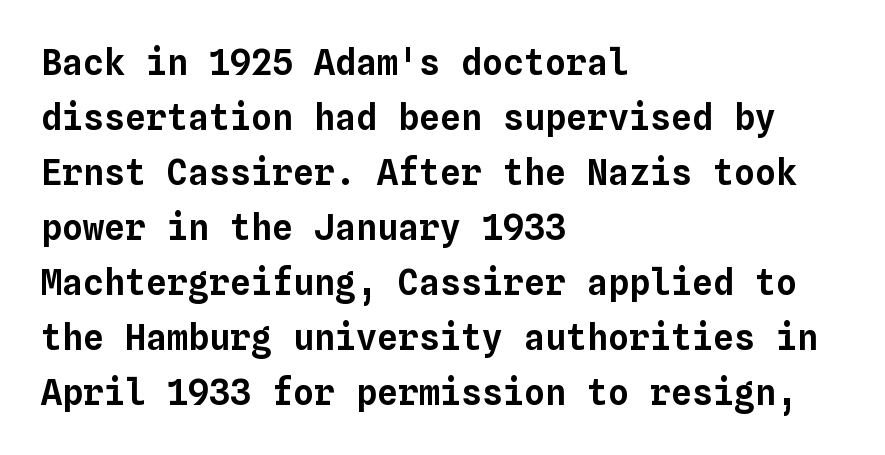
Unlike italic type, these characters show no tilt at all. The rendering uses typewriter-style spacing with identical character cells. Is there much room between lines? A standard amount, neither cramped nor airy. Reading down the block, your eye returns to a fixed left position each line. This sample uses plain, unmodified letter spacing. Only glyphs here, with clear space below each row.
